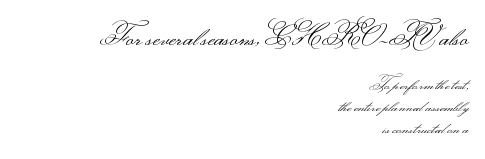
Q: Is the text bold? A: No.
Q: Is the text italic (slanted)? A: Yes.
Q: Is the text underlined? A: No.
Q: How is the paragraph aligned? A: Right-aligned.
Q: Is the spacing between letters normal or unusually wide? A: Normal.
Q: Is the spacing between lines tight, normal or loose? A: Normal.
Q: Which block of text is set in a larger size, the first (top) or the second (bottom)? A: The first (top) one.
